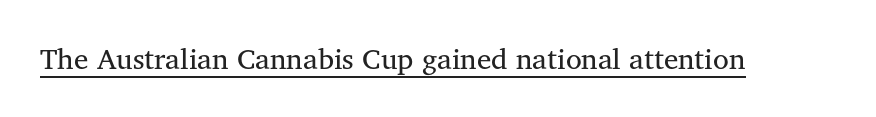
Q: Is the text bold? A: No.
Q: Is the text italic (slanted)? A: No, it is upright.
Q: Is the typeface a serif or a sans-serif typeface? A: Serif.
Q: Is the text underlined? A: Yes.
Q: Is the spacing between letters normal or unusually wide? A: Normal.
Q: Width (condensed, normal, or wide)? A: Normal.
Q: Stroke contrast? A: Medium.
Q: x-height? A: Medium.
Q: Monospaced? A: No.
